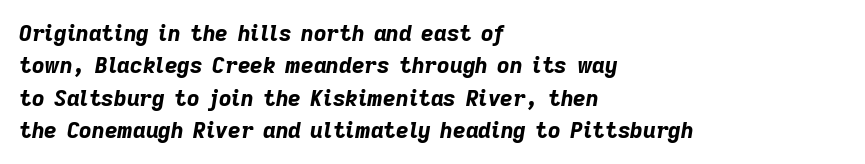
Q: Is the text bold? A: Yes.
Q: Is the text italic (slanted)? A: Yes, it leans right by about 9 degrees.
Q: Is the text underlined? A: No.
Q: How is the paragraph aligned? A: Left-aligned.
Q: Is the spacing between letters normal or unusually wide? A: Normal.
Q: Is the spacing between lines tight, normal or loose? A: Normal.
